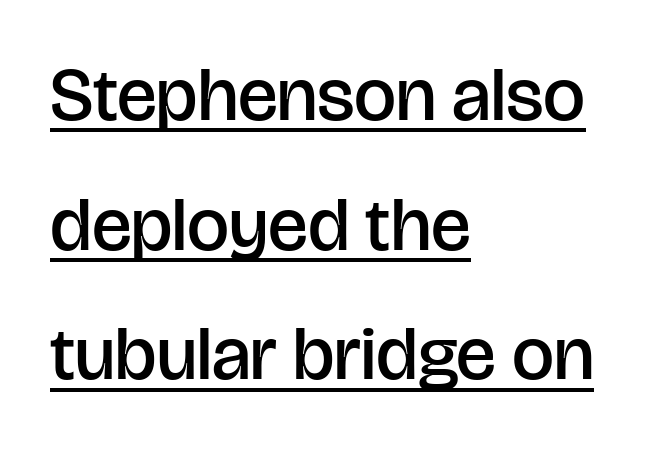
{"serif": "no", "italic": "no", "bold": "semi", "weight": "semibold", "width": "normal", "stroke_contrast": "low", "x_height": "large", "monospaced": "no", "underline": "yes", "align": "left", "line_spacing_ratio": 1.73, "letter_spacing": "normal", "letter_spacing_em": 0.0, "glyph_px": 75}
